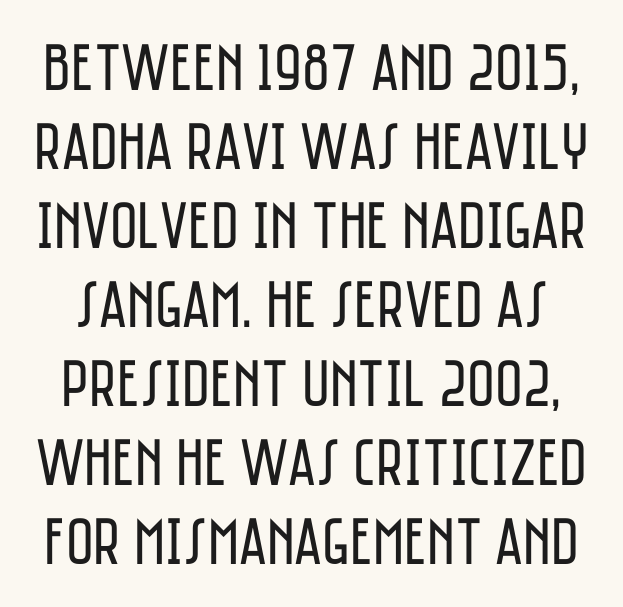
{"serif": "no", "italic": "no", "bold": "no", "weight": "regular", "width": "condensed", "stroke_contrast": "low", "x_height": "large", "monospaced": "no", "underline": "no", "line_spacing_ratio": 1.18, "letter_spacing": "normal", "letter_spacing_em": 0.0, "glyph_px": 67}
